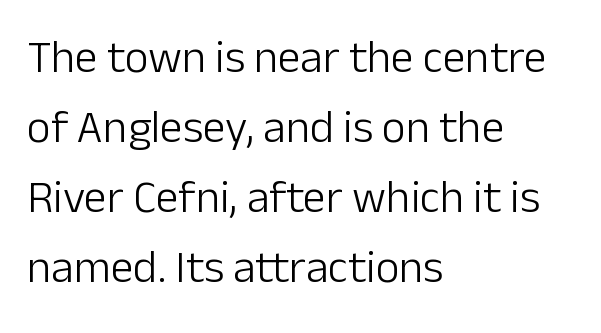
The letterforms sit at book weight or below. One glance says typical: line gaps are just what's usual. Glance below the letters and you will spot only blank space. Italic: no, the glyphs are upright roman.
